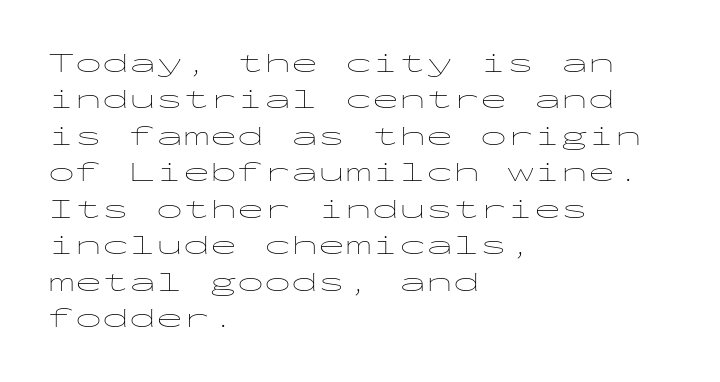
{"italic": "no", "bold": "no", "underline": "no", "align": "left", "line_spacing": "normal", "line_spacing_ratio": 1.35, "letter_spacing": "normal", "letter_spacing_em": 0.0, "glyph_px": 27}
